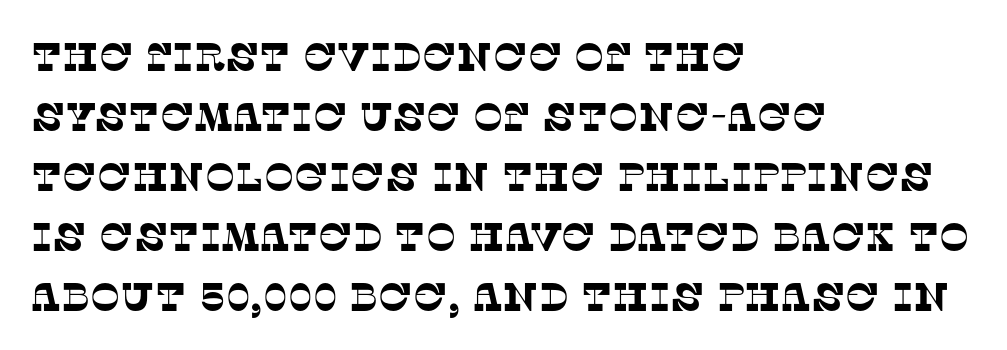
The image shows 40 px serif type; set left-aligned, normal line spacing (1.5x), normal letter spacing, not underlined; low stroke contrast and a large x-height.
